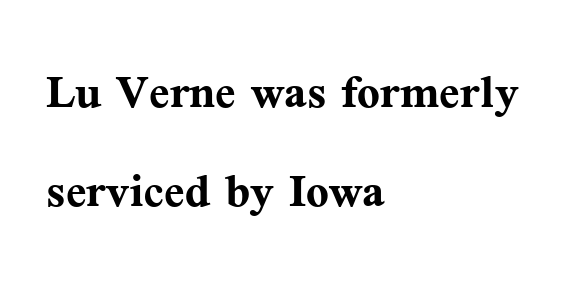
{"serif": "yes", "italic": "no", "bold": "yes", "weight": "semibold", "width": "normal", "stroke_contrast": "medium", "x_height": "medium", "monospaced": "no", "underline": "no", "align": "left", "line_spacing": "normal", "line_spacing_ratio": 1.65, "letter_spacing": "normal", "letter_spacing_em": 0.0, "glyph_px": 60}
